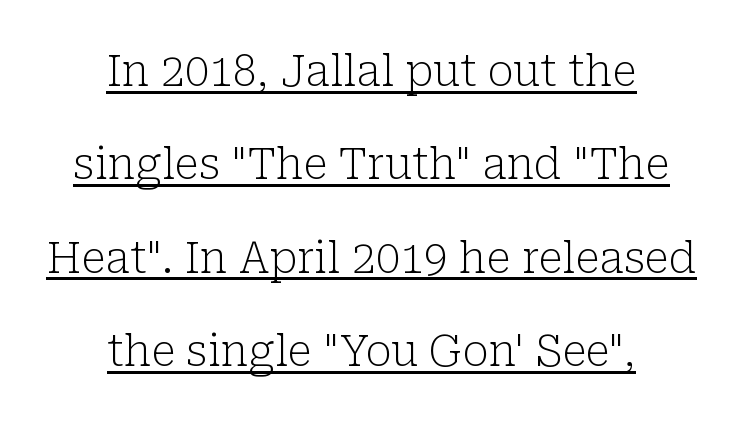
{"serif": "yes", "italic": "no", "bold": "no", "weight": "light", "width": "normal", "stroke_contrast": "low", "x_height": "medium", "monospaced": "no", "underline": "yes", "align": "center", "line_spacing": "loose", "line_spacing_ratio": 2.17, "letter_spacing": "normal", "letter_spacing_em": 0.0, "glyph_px": 43}
